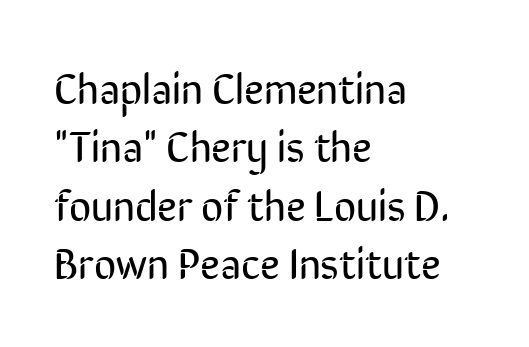
Vertically, the passage feels balanced, rows spaced as you'd expect. The face used here is rendered with its standard letterfit. Has an underline been added? It has not. The letters advance in unequal steps, a hallmark of proportional type. The lettering holds an erect, upright posture throughout.
